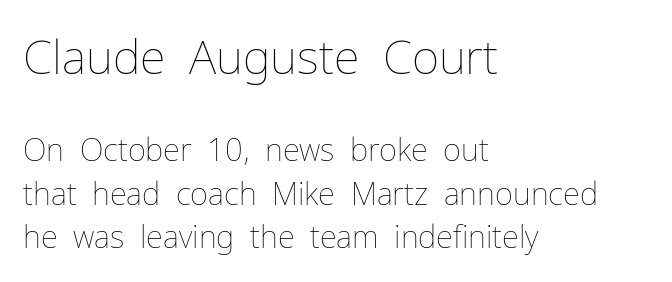
Is this a fixed-width face? No — the glyphs have proportional, varying widths. A normal amount of white space separates one row of letters from the next. Scale decreases going downward across the two blocks. Standard letterfit; no display-style spreading of the glyphs.
